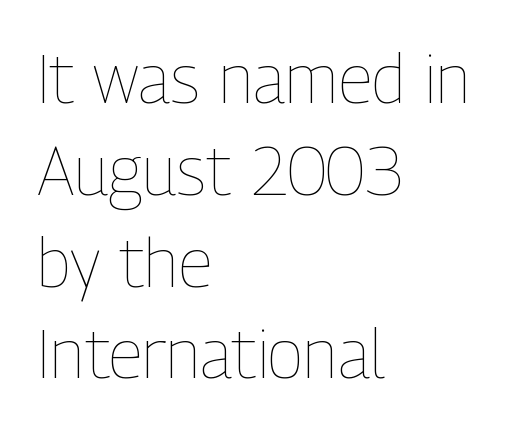
The image shows 68 px thin, condensed type, upright; set left-aligned, normal line spacing (1.35x), normal letter spacing, not underlined; low stroke contrast and a medium x-height.
